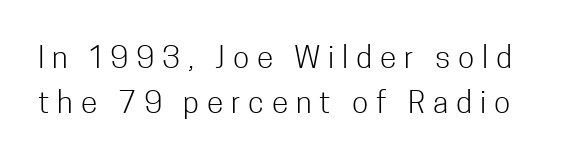
Q: Is the text bold? A: No.
Q: Is the text italic (slanted)? A: No, it is upright.
Q: Is the typeface a serif or a sans-serif typeface? A: Sans-serif.
Q: Is the text underlined? A: No.
Q: Is the spacing between letters normal or unusually wide? A: Unusually wide.
Q: Is the spacing between lines tight, normal or loose? A: Normal.
Q: Width (condensed, normal, or wide)? A: Condensed.
Q: Stroke contrast? A: Low.
Q: x-height? A: Medium.
Q: Monospaced? A: No.
